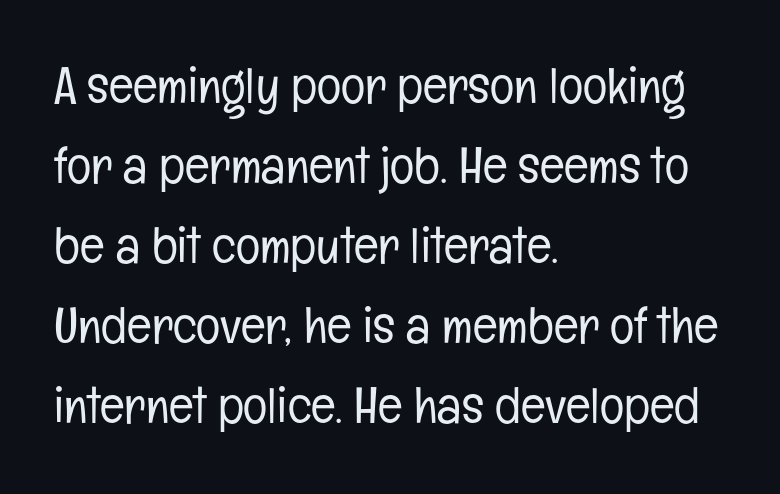
Character widths vary here, with narrow letters taking less room than wide ones. Line beginnings align vertically; line endings do not. Does extra space separate the letters? No, they use regular spacing. The designer went with a sans here, leaving each stem footless. The specimen omits any rule beneath the text block's lines.
